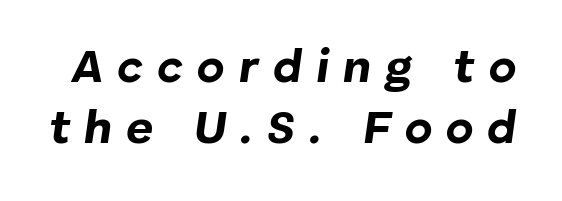
{"italic": "yes", "lean": "right", "slant_degrees": 8, "bold": "yes", "weight": "bold", "width": "normal", "stroke_contrast": "low", "x_height": "medium", "monospaced": "no", "underline": "no", "line_spacing": "normal", "line_spacing_ratio": 1.29, "letter_spacing": "wide", "letter_spacing_em": 0.3, "glyph_px": 47}
